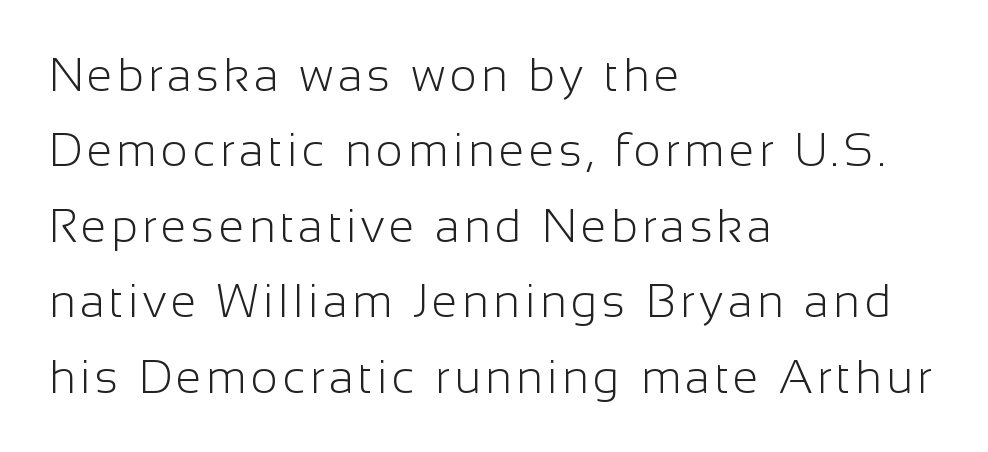
You could not count columns in this text — the font is proportionally spaced. Look at the bottom of the vertical strokes: they stop flat, with no serifs. Vertical spacing — default. One-word summary of the alignment: left.
